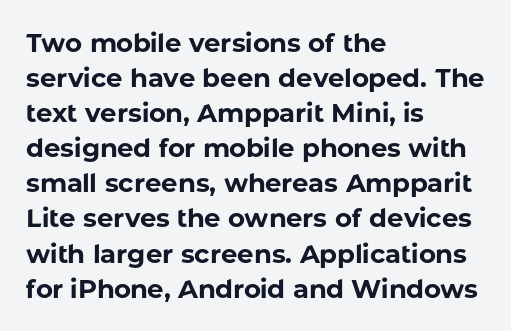
The image shows 26 px bold type, upright; set left-aligned, normal line spacing (1.35x), normal letter spacing, not underlined.
